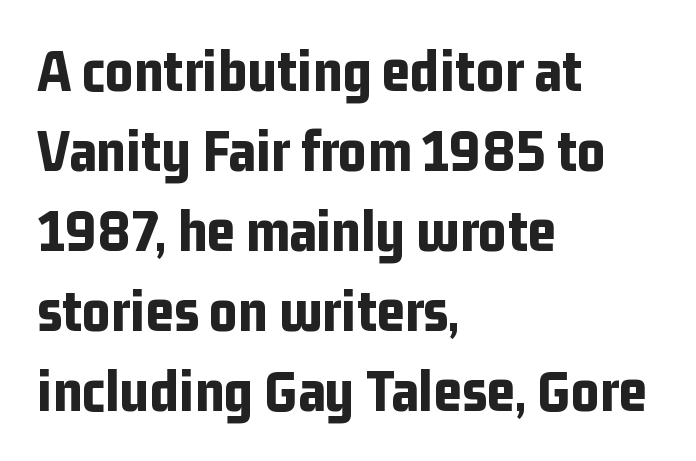
The image shows 61 px bold, condensed sans-serif type, upright; set left-aligned, normal line spacing (1.31x), normal letter spacing, not underlined; low stroke contrast and a medium x-height.
